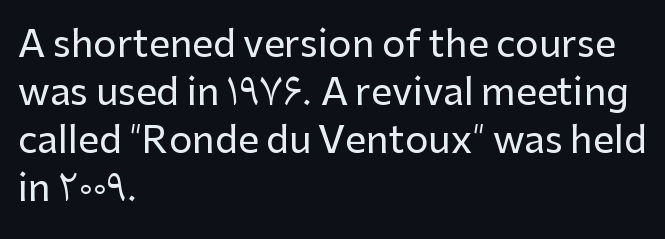
The leading is moderate, giving the passage an even texture. Look at the bottom of the vertical strokes: they stop flat, with no serifs. A roman cut, with each character standing at attention. Here the designer chose a conventional face with non-uniform glyph widths.
